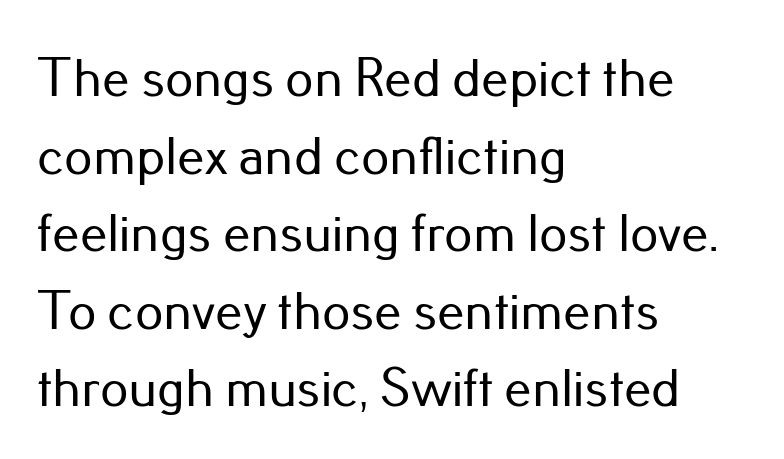
The image shows 55 px sans-serif type, upright; set left-aligned, normal line spacing (1.41x), normal letter spacing, not underlined; low stroke contrast and a small x-height.
